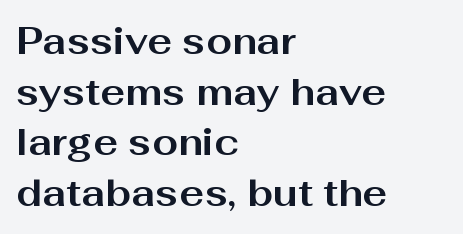
Classification — sans serif. A dark, heavy texture on the line: the type is bold. The lines sit at an ordinary, default distance from one another. Reading down the block, your eye returns to a fixed left position each line. The glyphs are unaccompanied by any horizontal stroke below them.
